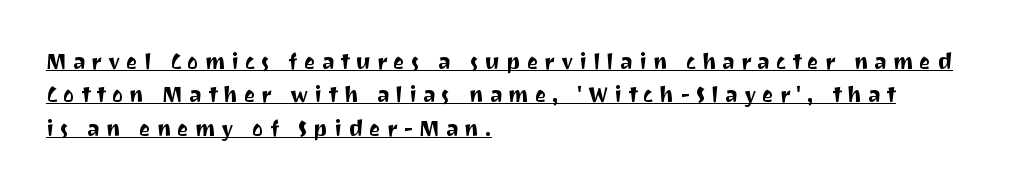
{"italic": "no", "underline": "yes", "align": "left", "line_spacing": "normal", "line_spacing_ratio": 1.52, "letter_spacing": "wide", "letter_spacing_em": 0.27, "glyph_px": 22}
